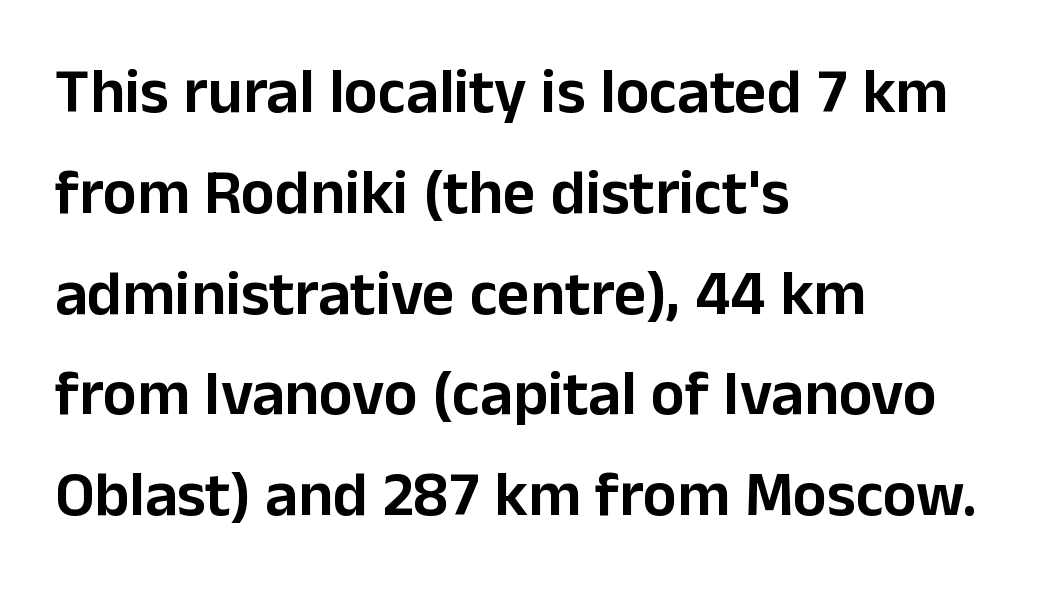
{"serif": "no", "italic": "no", "width": "normal", "stroke_contrast": "low", "x_height": "medium", "monospaced": "no", "underline": "no", "align": "left", "line_spacing": "normal", "line_spacing_ratio": 1.6, "letter_spacing": "normal", "letter_spacing_em": 0.0, "glyph_px": 63}
